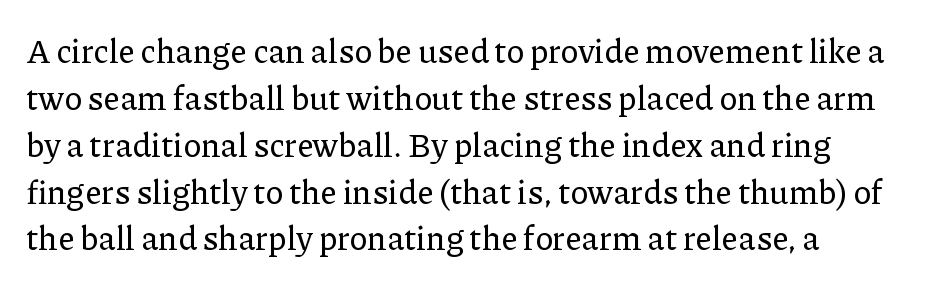
The typography opts for an upright posture over an oblique one. The glyphs are unaccompanied by any horizontal stroke below them. Are there feet on the stems? There are — it's a serif. You could not count columns in this text — the font is proportionally spaced. Here the glyphs are tracked normally, forming tight word shapes. The leading is moderate, giving the passage an even texture.
